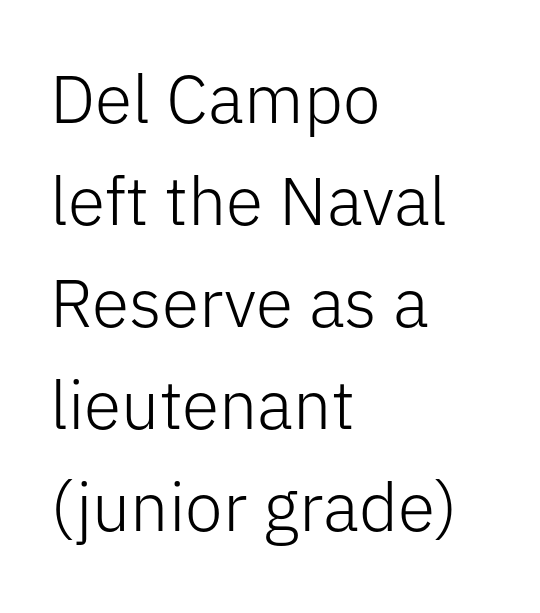
The image shows 68 px light sans-serif type, upright; set left-aligned, normal line spacing (1.5x), normal letter spacing, not underlined; low stroke contrast and a medium x-height.
